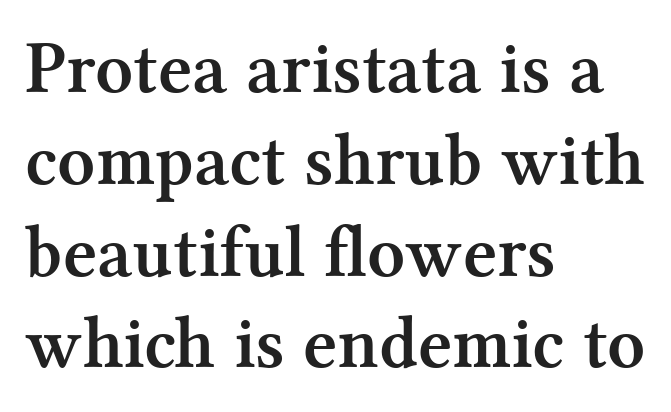
Does extra space separate the letters? No, they use regular spacing. Layout note: lines flush left. Does the type have serifs? Yes, each stem ends in a small foot. Is the type bold? Yes — the strokes are clearly thick and heavy. Unmarked baselines from the first word to the last. Rendered with straight, roman letterforms.
